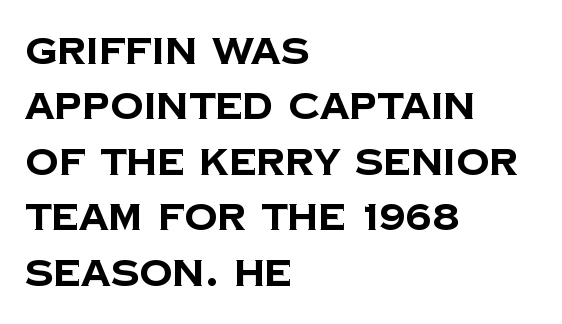
The image shows 37 px bold sans-serif type; set left-aligned, normal line spacing (1.5x), normal letter spacing, not underlined; low stroke contrast and a large x-height.
